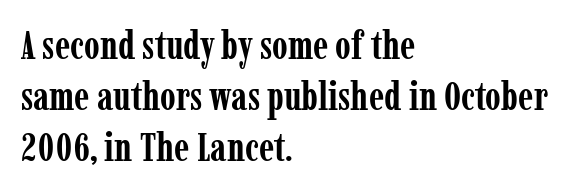
The image shows 40 px semibold, condensed serif type, upright; set left-aligned, normal line spacing (1.27x), normal letter spacing, not underlined; low stroke contrast and a medium x-height.
